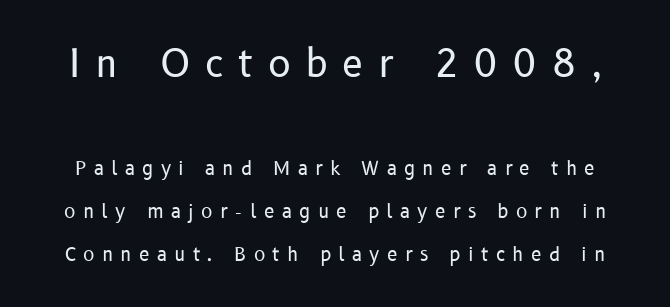
Weight class: somewhere from thin through regular. Font category for this specimen: sans-serif. These lines stand farther apart than default settings would place them. A roman cut, with each character standing at attention.
